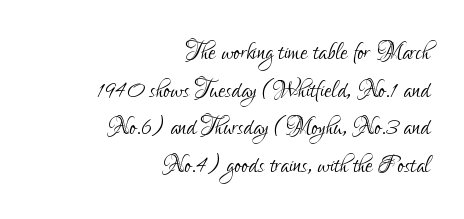
Q: Is the text bold? A: No.
Q: Is the text italic (slanted)? A: Yes.
Q: Is the typeface a serif or a sans-serif typeface? A: Sans-serif.
Q: Is the text underlined? A: No.
Q: How is the paragraph aligned? A: Right-aligned.
Q: Is the spacing between letters normal or unusually wide? A: Normal.
Q: Width (condensed, normal, or wide)? A: Condensed.
Q: Stroke contrast? A: Low.
Q: x-height? A: Small.
Q: Monospaced? A: No.
